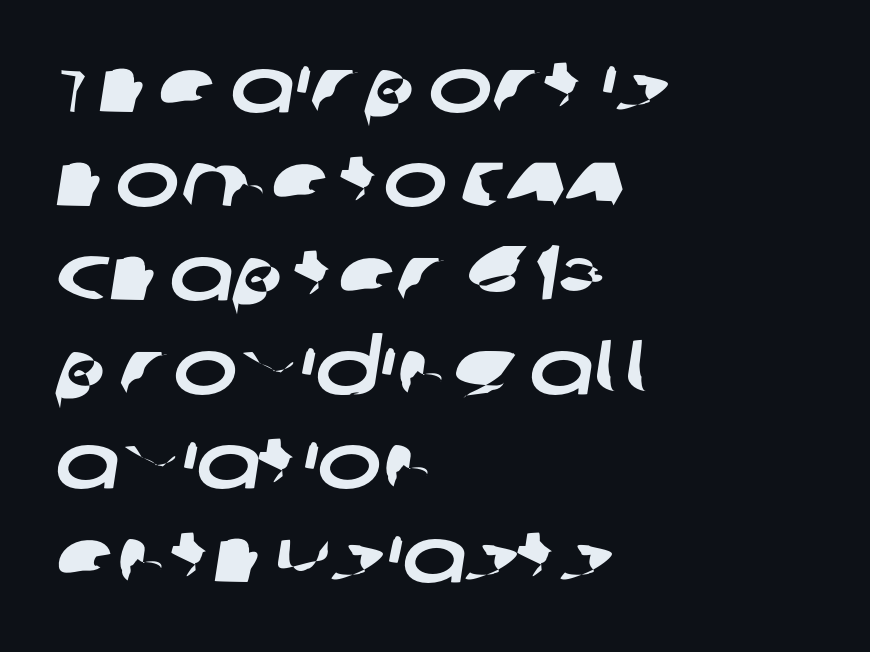
Q: Is the typeface a serif or a sans-serif typeface? A: Sans-serif.
Q: Is the text underlined? A: No.
Q: How is the paragraph aligned? A: Left-aligned.
Q: Is the spacing between letters normal or unusually wide? A: Normal.
Q: Width (condensed, normal, or wide)? A: Wide.
Q: Stroke contrast? A: Low.
Q: x-height? A: Large.
Q: Monospaced? A: No.
